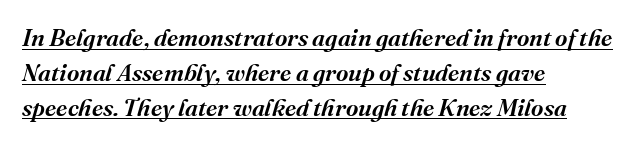
{"italic": "yes", "lean": "right", "slant_degrees": 16, "bold": "semi", "underline": "yes", "align": "left", "line_spacing": "normal", "line_spacing_ratio": 1.45, "letter_spacing": "normal", "letter_spacing_em": 0.0, "glyph_px": 24}
